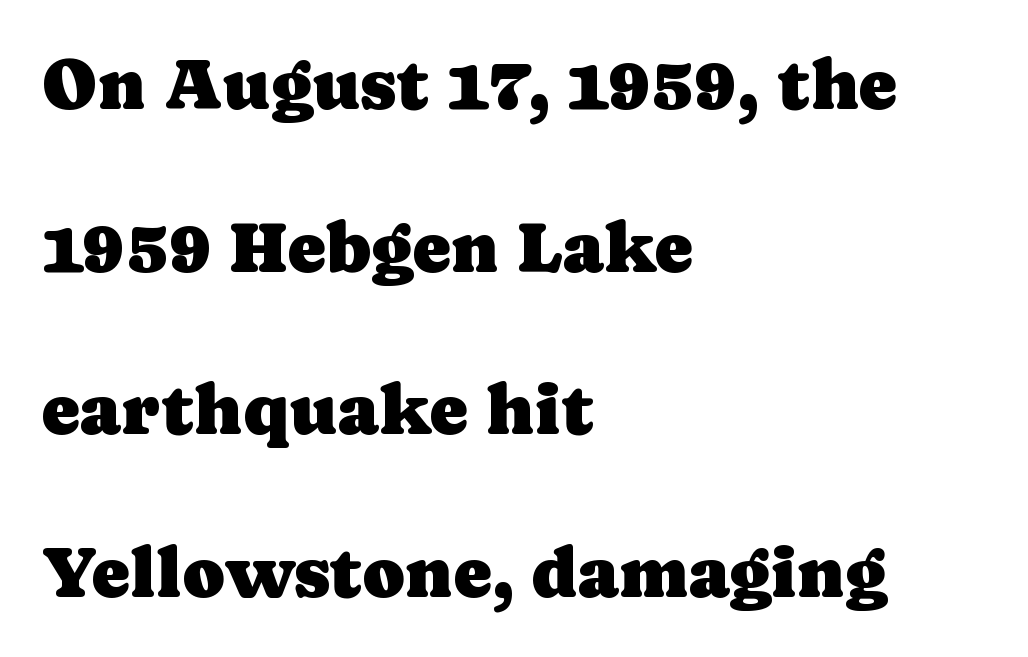
Q: Is the text italic (slanted)? A: No, it is upright.
Q: Is the typeface a serif or a sans-serif typeface? A: Serif.
Q: Is the text underlined? A: No.
Q: How is the paragraph aligned? A: Left-aligned.
Q: Is the spacing between letters normal or unusually wide? A: Normal.
Q: Is the spacing between lines tight, normal or loose? A: Loose.
Q: Width (condensed, normal, or wide)? A: Normal.
Q: Stroke contrast? A: Low.
Q: x-height? A: Medium.
Q: Monospaced? A: No.
